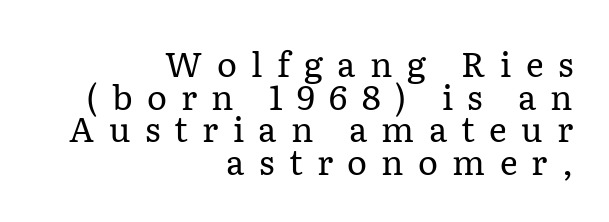
Only glyphs here, with clear space below each row. Character widths vary here, with narrow letters taking less room than wide ones. These lines are set flush right with a ragged left edge. In terms of letterform style, serifs are clearly present. This rendering widens character spacing well past its baseline value.
